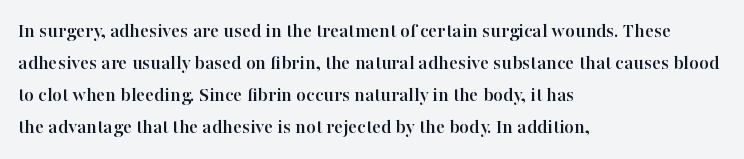
Q: Is the text italic (slanted)? A: No, it is upright.
Q: Is the text underlined? A: No.
Q: How is the paragraph aligned? A: Left-aligned.
Q: Is the spacing between letters normal or unusually wide? A: Normal.
Q: Is the spacing between lines tight, normal or loose? A: Normal.
